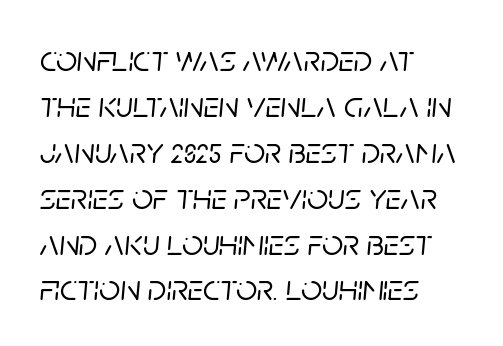
Here the designer chose a conventional face with non-uniform glyph widths. Observe the lean: these are italic letterforms. The setting favours the left margin, as ordinary paragraphs usually do. The horizontal fit of the characters is conventional and even.
